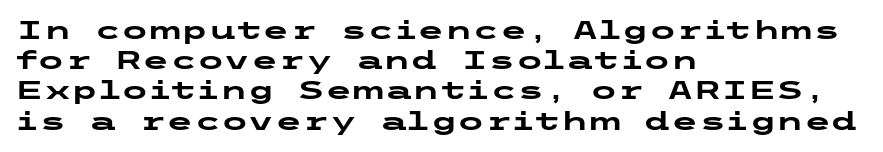
Q: Is the text bold? A: Yes.
Q: Is the text italic (slanted)? A: No, it is upright.
Q: Is the text underlined? A: No.
Q: How is the paragraph aligned? A: Left-aligned.
Q: Is the spacing between letters normal or unusually wide? A: Normal.
